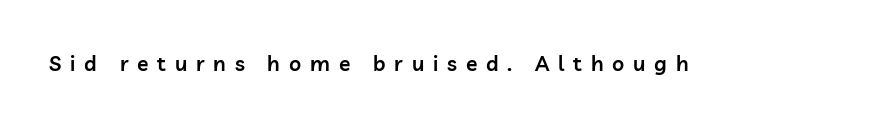
Q: Is the text bold? A: Semi-bold.
Q: Is the text italic (slanted)? A: No, it is upright.
Q: Is the text underlined? A: No.
Q: Is the spacing between letters normal or unusually wide? A: Unusually wide.
